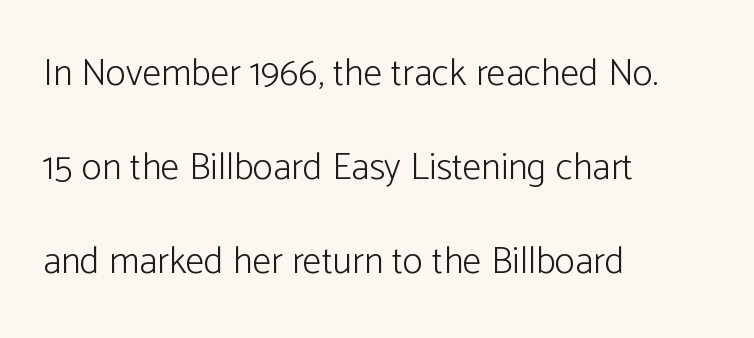
No extra tracking has been applied to these lines. The lines are quadded left. Every stem runs plumb, perpendicular to the baseline. These lines are composed in type without serifs.
